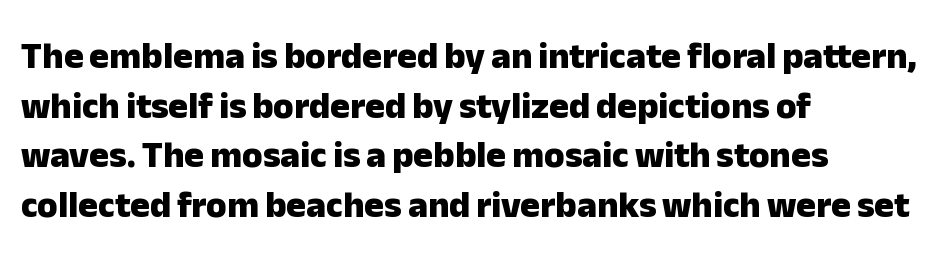
The image shows 37 px heavy sans-serif type, upright; set left-aligned, normal line spacing (1.34x), normal letter spacing, not underlined; low stroke contrast and a medium x-height.
